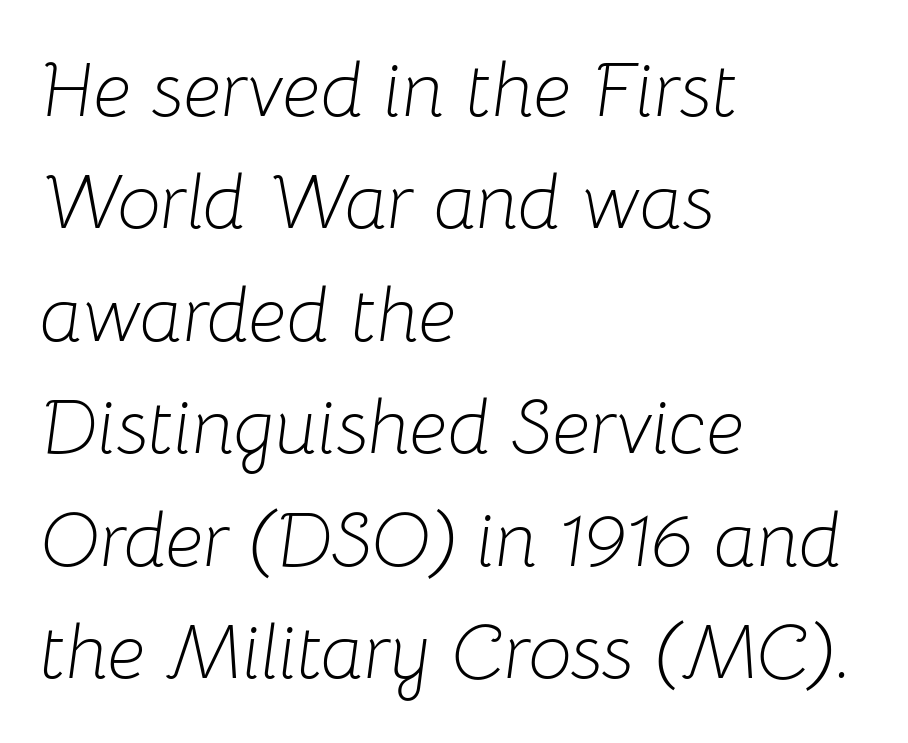
{"italic": "yes", "lean": "right", "slant_degrees": 8, "bold": "no", "weight": "light", "width": "normal", "stroke_contrast": "low", "x_height": "medium", "monospaced": "no", "underline": "no", "align": "left", "line_spacing": "normal", "line_spacing_ratio": 1.46, "letter_spacing": "normal", "letter_spacing_em": 0.0, "glyph_px": 77}
